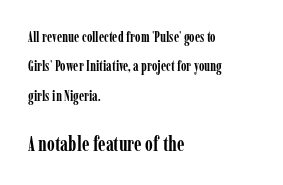
Q: Is the text bold? A: Yes.
Q: Is the text italic (slanted)? A: No, it is upright.
Q: Is the text underlined? A: No.
Q: How is the paragraph aligned? A: Left-aligned.
Q: Is the spacing between letters normal or unusually wide? A: Normal.
Q: Is the spacing between lines tight, normal or loose? A: Loose.
Q: Which block of text is set in a larger size, the first (top) or the second (bottom)? A: The second (bottom) one.
